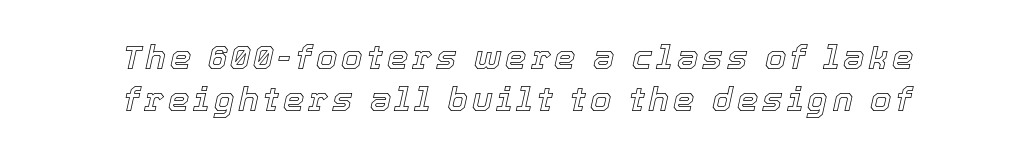
Q: Is the text italic (slanted)? A: Yes, it leans right by about 12 degrees.
Q: Is the text underlined? A: No.
Q: How is the paragraph aligned? A: Centered.
Q: Is the spacing between lines tight, normal or loose? A: Normal.
Q: Width (condensed, normal, or wide)? A: Normal.
Q: x-height? A: Medium.
Q: Monospaced? A: No.
